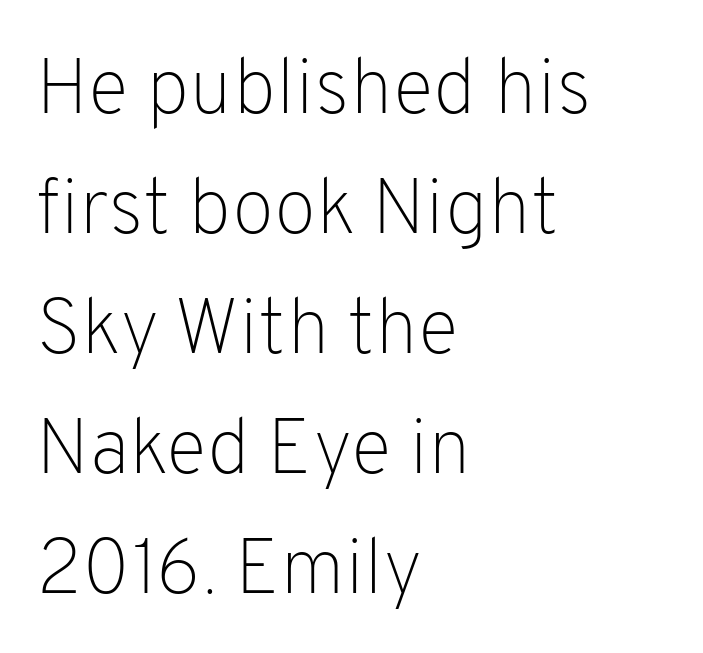
Layout note: lines flush left. Style check: upright. Each word holds together tightly as a unit, with standard inter-letter gaps. Baseline-to-baseline distance is the conventional proportion of letter height. A light-to-regular cut is what we see here.
